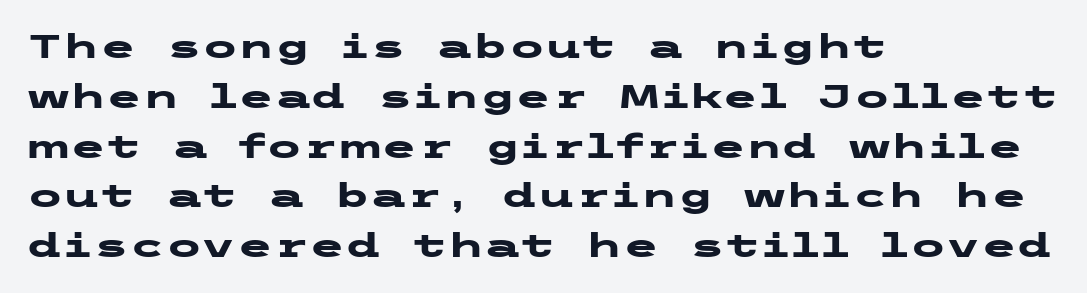
Q: Is the text bold? A: Yes.
Q: Is the text italic (slanted)? A: No, it is upright.
Q: Is the typeface a serif or a sans-serif typeface? A: Sans-serif.
Q: Is the text underlined? A: No.
Q: How is the paragraph aligned? A: Left-aligned.
Q: Is the spacing between letters normal or unusually wide? A: Normal.
Q: Is the spacing between lines tight, normal or loose? A: Normal.
Q: Width (condensed, normal, or wide)? A: Wide.
Q: Stroke contrast? A: Low.
Q: x-height? A: Medium.
